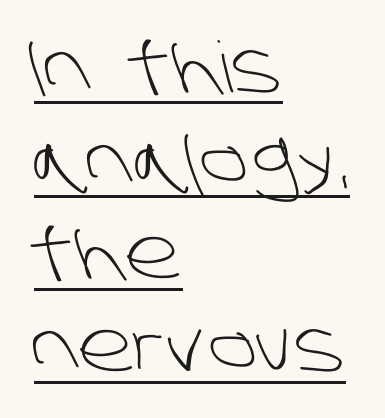
These glyphs show unthickened strokes, regular width or finer. Typeset ragged right — the left edge is the straight one. In designer terms, the underline attribute is active on this setting. These lines keep a tight, regular rhythm from letter to letter.
